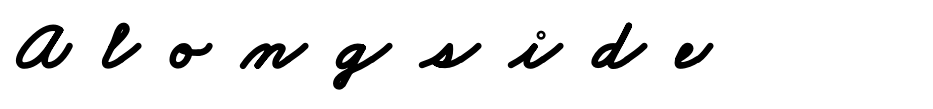
The letters carry no serifs — their stems end cleanly without finishing strokes. The horizontal fit of the characters is loose and conspicuously gappy. Plenty of ink on the page — the face is bold. No word sits above an underline. The letters advance in unequal steps, a hallmark of proportional type.
